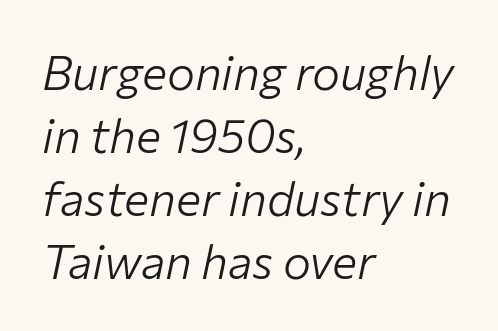
There is no visible air inserted between adjacent glyphs. These lines stack with their left ends in a neat column. Think of a printed novel: that variable character pitch is what you see here. The words here are not underlined.
